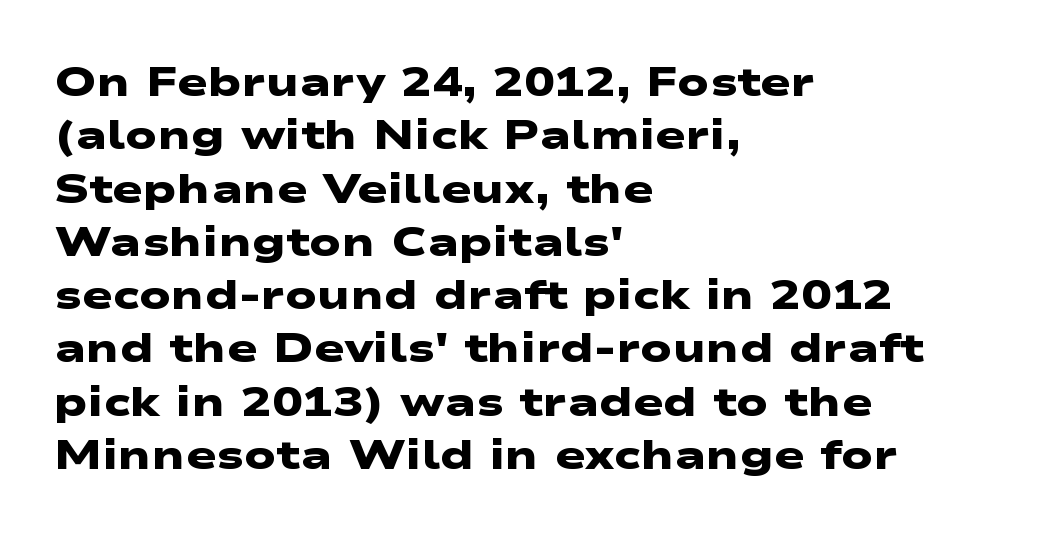
The image shows 41 px heavy, wide sans-serif type; set left-aligned, normal line spacing (1.3x), normal letter spacing, not underlined; low stroke contrast and a medium x-height.
